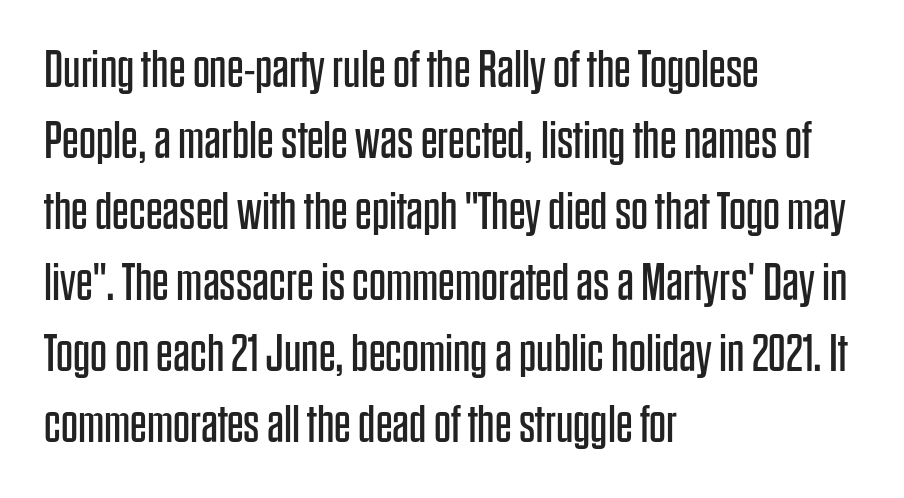
The image shows 53 px regular-weight, condensed sans-serif type, upright; set left-aligned, normal line spacing (1.34x), normal letter spacing, not underlined; low stroke contrast and a large x-height.
